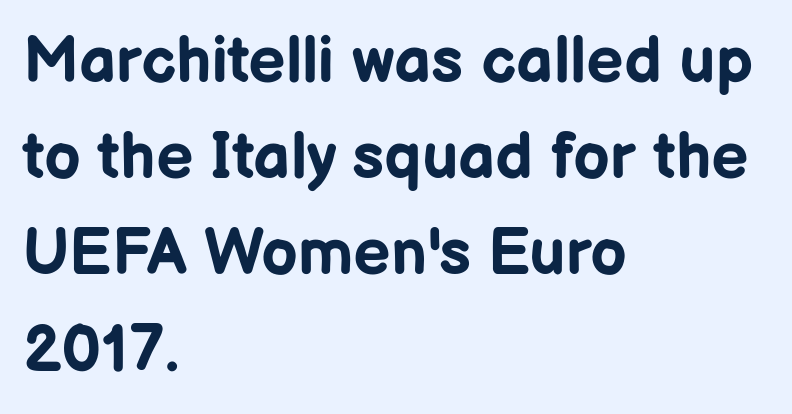
Q: Is the text bold? A: Yes.
Q: Is the text italic (slanted)? A: No, it is upright.
Q: Is the typeface a serif or a sans-serif typeface? A: Sans-serif.
Q: Is the text underlined? A: No.
Q: How is the paragraph aligned? A: Left-aligned.
Q: Is the spacing between letters normal or unusually wide? A: Normal.
Q: Is the spacing between lines tight, normal or loose? A: Normal.
Q: Width (condensed, normal, or wide)? A: Normal.
Q: Stroke contrast? A: Low.
Q: x-height? A: Medium.
Q: Monospaced? A: No.
